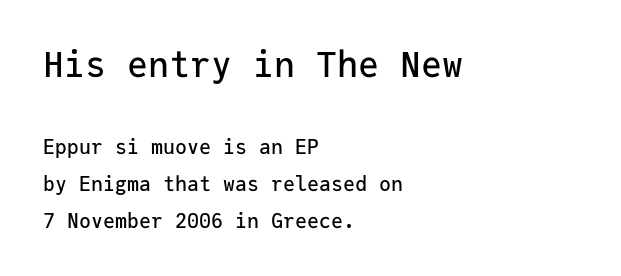
The image shows 35 px sans-serif type, upright, monospaced; set left-aligned, line spacing 1.84x, normal letter spacing, not underlined; the first (top) block is 1.75x larger; low stroke contrast and a medium x-height.
